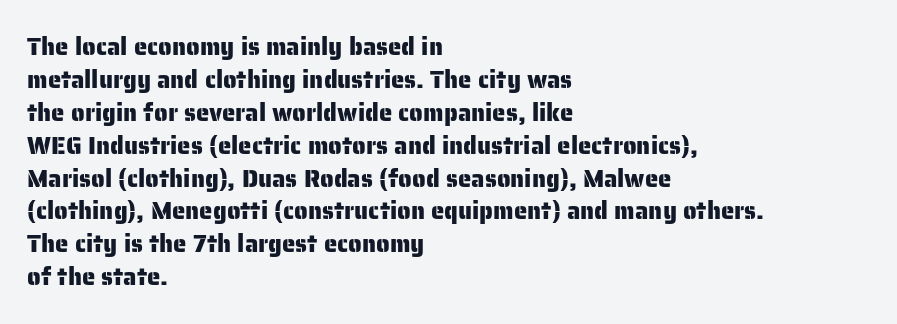
The image shows 24 px text type, upright; set left-aligned, normal line spacing (1.37x), normal letter spacing, not underlined.
